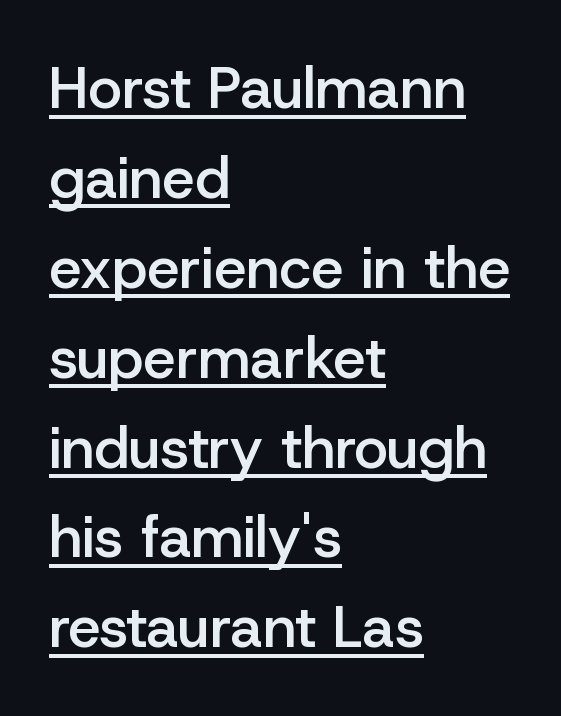
The image shows 58 px semibold sans-serif type, upright; set left-aligned, normal line spacing (1.55x), normal letter spacing, underlined; low stroke contrast and a medium x-height.
